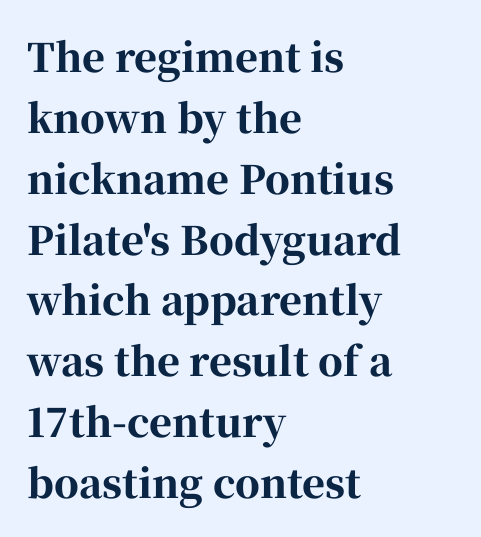
{"serif": "yes", "italic": "no", "bold": "yes", "weight": "bold", "width": "normal", "stroke_contrast": "high", "x_height": "medium", "monospaced": "no", "underline": "no", "align": "left", "line_spacing": "normal", "line_spacing_ratio": 1.56, "letter_spacing": "normal", "letter_spacing_em": 0.0, "glyph_px": 39}
